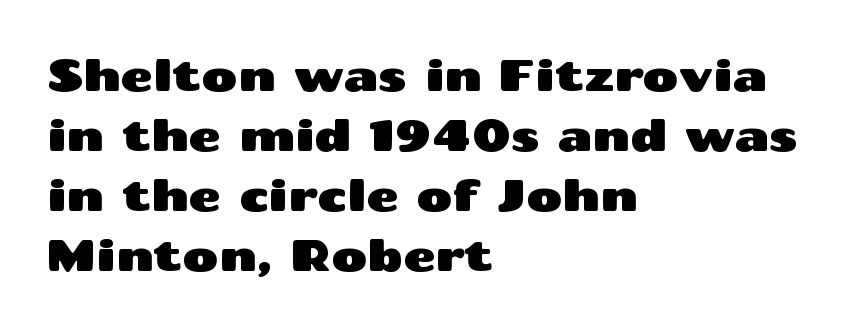
The image shows 44 px wide sans-serif type, upright; set left-aligned, normal line spacing (1.36x), normal letter spacing, not underlined; medium stroke contrast and a medium x-height.
